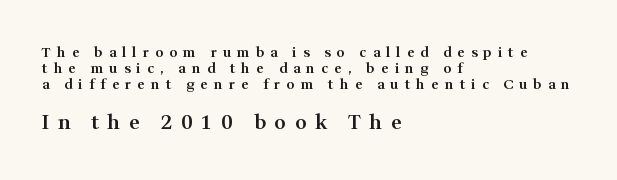
{"italic": "no", "bold": "semi", "underline": "no", "align": "left", "line_spacing_ratio": 1.16, "letter_spacing": "wide", "letter_spacing_em": 0.43, "larger_block": "second", "size_ratio": 1.43, "glyph_px": 20}
